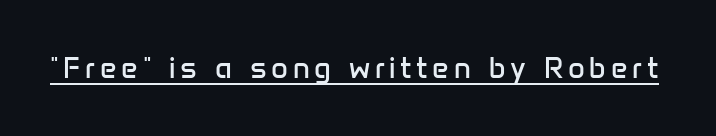
Q: Is the text bold? A: No.
Q: Is the text italic (slanted)? A: No, it is upright.
Q: Is the typeface a serif or a sans-serif typeface? A: Sans-serif.
Q: Is the text underlined? A: Yes.
Q: Width (condensed, normal, or wide)? A: Normal.
Q: Stroke contrast? A: Low.
Q: x-height? A: Medium.
Q: Monospaced? A: No.
